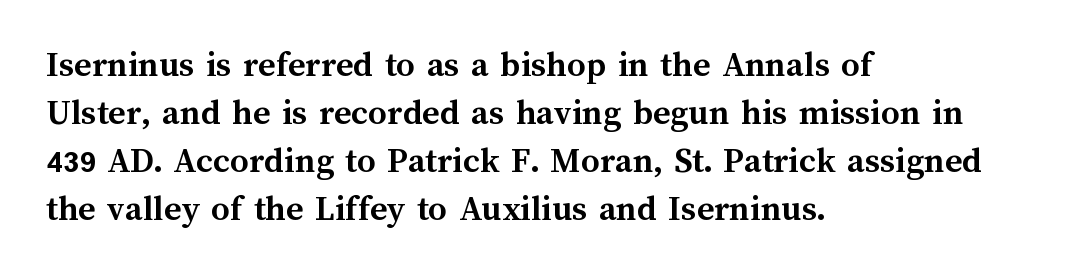
The image shows 37 px semibold type, upright; set left-aligned, normal line spacing (1.3x), normal letter spacing, not underlined; medium stroke contrast and a medium x-height.
